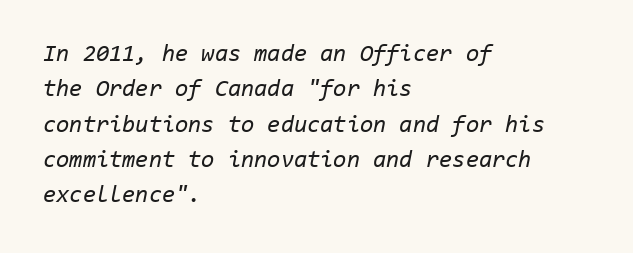
This rendering leaves character spacing at its baseline value. Tall strokes in this sample are angled rather than plumb. Anything drawn beneath the words? Only blank space. Stroke thickness stays within the range of a standard reading face or lighter. Compared with typical paragraphs, the rows here are spaced about the same. The lines are quadded left.
